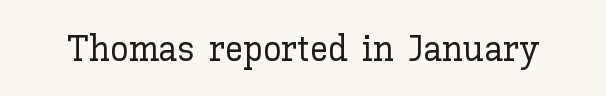
Standard letterfit; no display-style spreading of the glyphs. The lettering stays uniformly vertical, giving the passage a roman look. Beneath every word, the page is bare. Think of a printed novel: that variable character pitch is what you see here.
